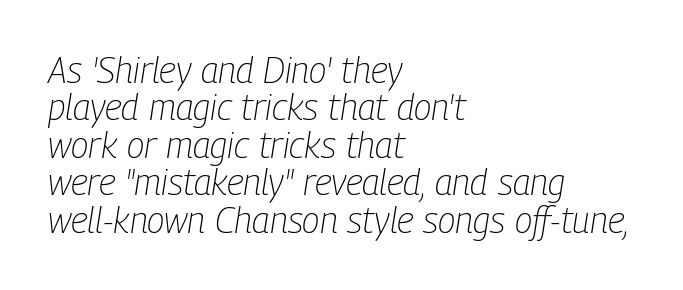
Honestly, there is no underline to notice here at all. The weight would be labelled regular, book, light, or lighter still. In terms of posture, this sample is oblique. This rendering leaves character spacing at its baseline value. Vertical spacing — tight. Proportional: the letters do not fall into vertical columns.
